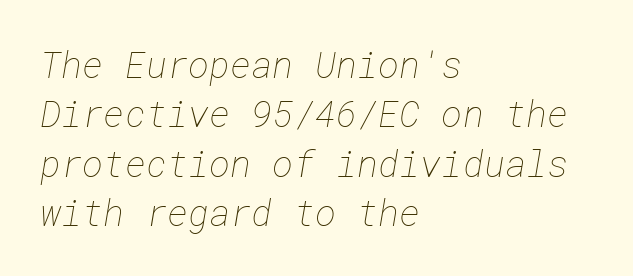
Q: Is the text bold? A: No.
Q: Is the text underlined? A: No.
Q: How is the paragraph aligned? A: Left-aligned.
Q: Is the spacing between letters normal or unusually wide? A: Normal.
Q: Is the spacing between lines tight, normal or loose? A: Normal.
Q: Width (condensed, normal, or wide)? A: Normal.
Q: Stroke contrast? A: Low.
Q: x-height? A: Medium.
